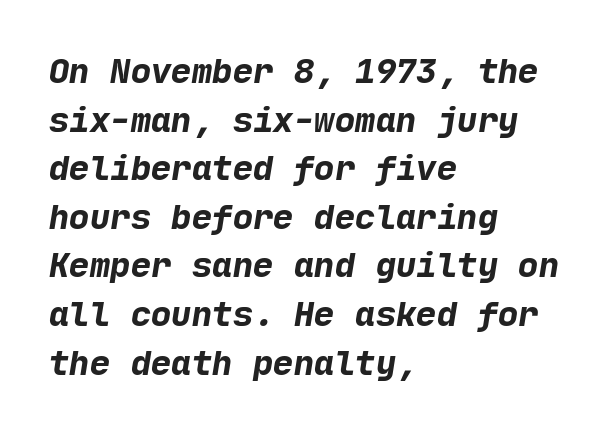
No extra tracking has been applied to these lines. Typeset ragged right — the left edge is the straight one. A normal amount of white space separates one row of letters from the next. The designer went with a sans here, leaving each stem footless. Set as a true bold cut, around the 700 mark.
